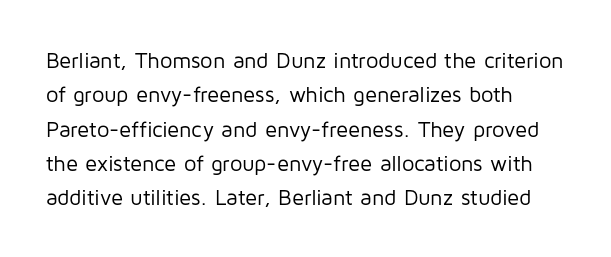
The image shows 22 px text type, upright; set left-aligned, normal line spacing (1.56x), normal letter spacing, not underlined.
